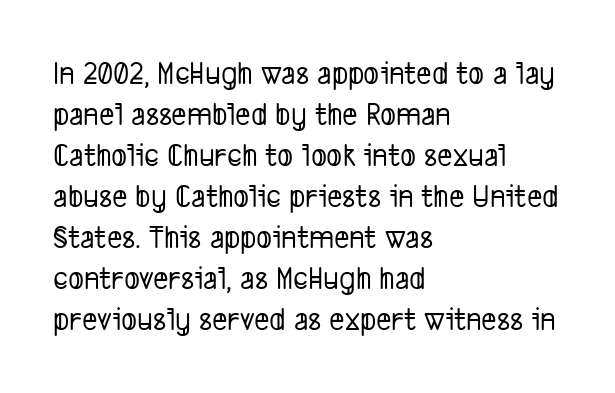
The rag falls on the right side of this text block. Note: no serifs on the glyphs. Default kerning and tracking; the words read as compact shapes. Check under the words: just untouched page. A typesetter would call this proportional, since set widths differ per character.
